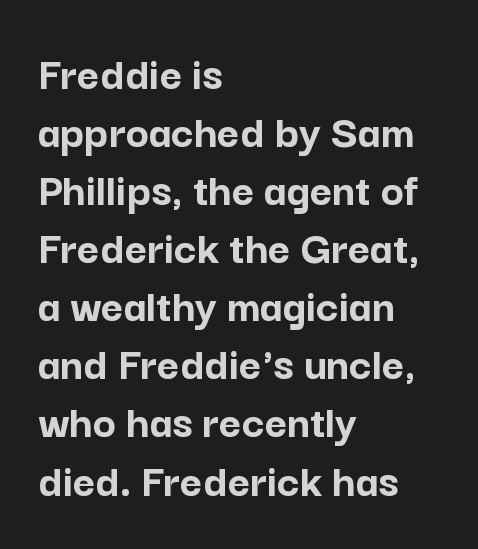
{"serif": "no", "italic": "no", "bold": "yes", "weight": "semibold", "width": "normal", "stroke_contrast": "low", "x_height": "medium", "monospaced": "no", "underline": "no", "align": "left", "line_spacing_ratio": 1.21, "letter_spacing": "normal", "letter_spacing_em": 0.0, "glyph_px": 48}
